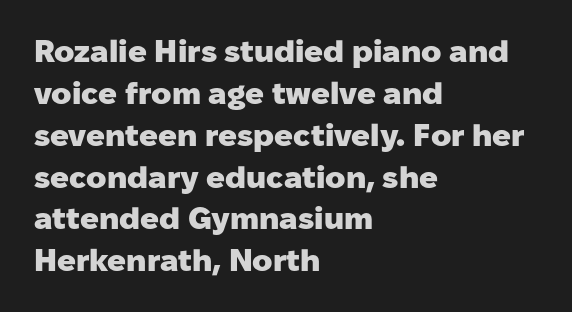
The image shows 31 px heavy sans-serif type, upright; set left-aligned, normal line spacing (1.35x), normal letter spacing, not underlined; low stroke contrast and a medium x-height.
